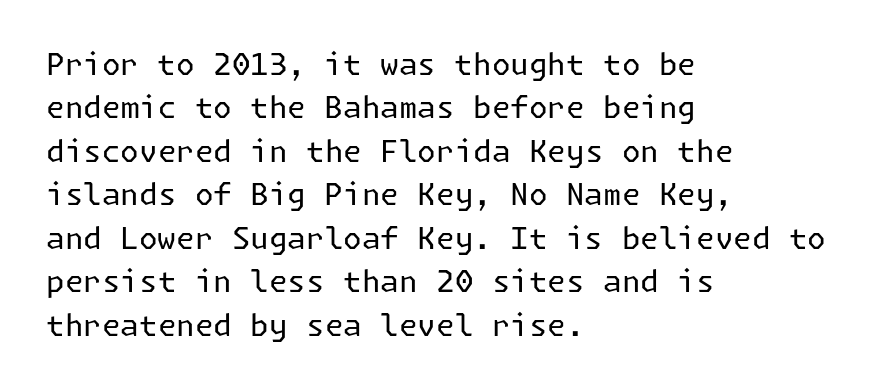
The image shows 30 px regular-weight sans-serif type, upright; set left-aligned, normal line spacing (1.45x), normal letter spacing, not underlined; low stroke contrast and a medium x-height.
